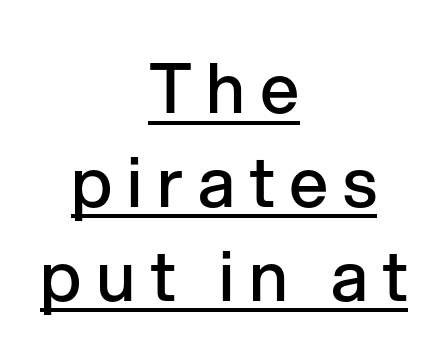
Q: Is the text bold? A: Semi-bold.
Q: Is the text italic (slanted)? A: No, it is upright.
Q: Is the typeface a serif or a sans-serif typeface? A: Sans-serif.
Q: Is the text underlined? A: Yes.
Q: How is the paragraph aligned? A: Centered.
Q: Is the spacing between letters normal or unusually wide? A: Unusually wide.
Q: Is the spacing between lines tight, normal or loose? A: Normal.
Q: Width (condensed, normal, or wide)? A: Normal.
Q: Stroke contrast? A: Low.
Q: x-height? A: Medium.
Q: Monospaced? A: No.
